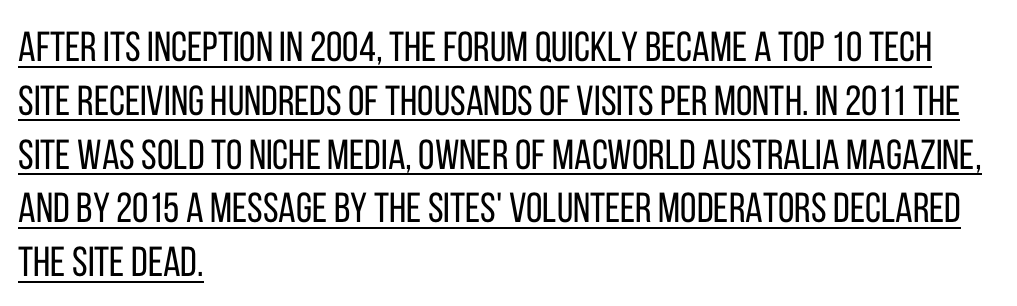
{"serif": "no", "italic": "no", "bold": "no", "weight": "regular", "width": "condensed", "stroke_contrast": "low", "x_height": "large", "monospaced": "no", "underline": "yes", "align": "left", "line_spacing": "normal", "line_spacing_ratio": 1.28, "letter_spacing": "normal", "letter_spacing_em": 0.0, "glyph_px": 42}
